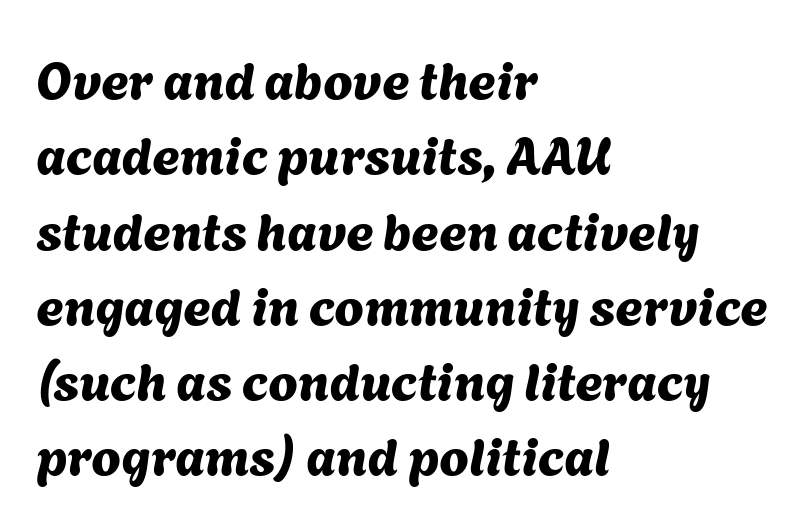
Q: Is the typeface a serif or a sans-serif typeface? A: Sans-serif.
Q: Is the text underlined? A: No.
Q: How is the paragraph aligned? A: Left-aligned.
Q: Is the spacing between letters normal or unusually wide? A: Normal.
Q: Is the spacing between lines tight, normal or loose? A: Normal.
Q: Width (condensed, normal, or wide)? A: Normal.
Q: Stroke contrast? A: Medium.
Q: x-height? A: Medium.
Q: Monospaced? A: No.
